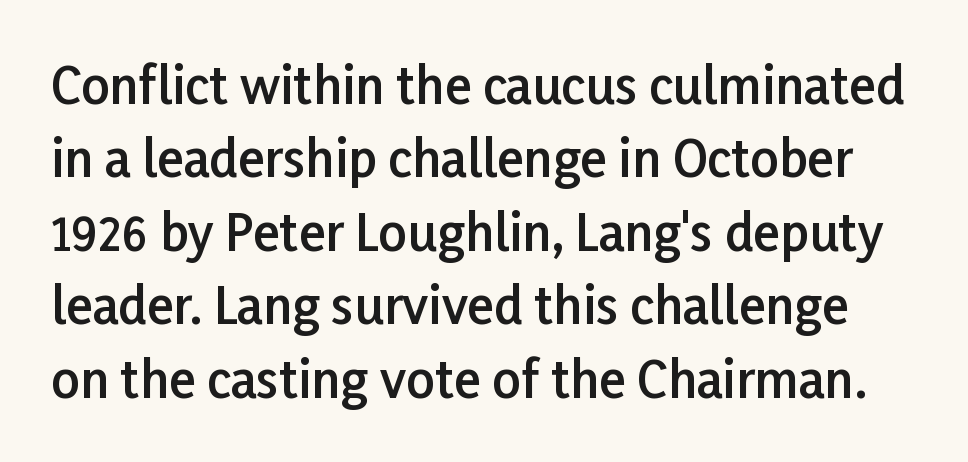
{"serif": "no", "italic": "no", "bold": "semi", "weight": "semibold", "width": "normal", "stroke_contrast": "low", "x_height": "medium", "monospaced": "no", "underline": "no", "line_spacing": "normal", "line_spacing_ratio": 1.47, "letter_spacing": "normal", "letter_spacing_em": 0.0, "glyph_px": 50}
